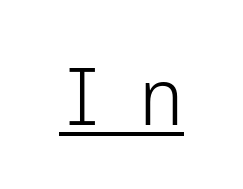
Q: Is the text bold? A: No.
Q: Is the text italic (slanted)? A: No, it is upright.
Q: Is the typeface a serif or a sans-serif typeface? A: Sans-serif.
Q: Is the text underlined? A: Yes.
Q: Is the spacing between letters normal or unusually wide? A: Unusually wide.
Q: Width (condensed, normal, or wide)? A: Normal.
Q: Stroke contrast? A: Low.
Q: x-height? A: Medium.
